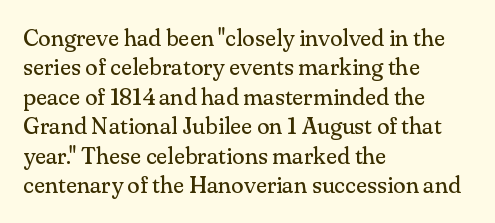
It's the straight-up-and-down kind of type. The face used here is rendered with its standard letterfit. The setting favours the left margin, as ordinary paragraphs usually do. This is not heavy type; no bold has been used. Interline gaps are of average width in this sample.
